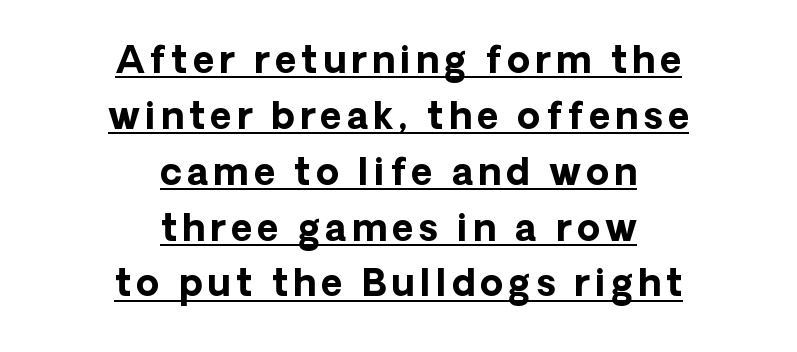
Q: Is the text bold? A: Yes.
Q: Is the text italic (slanted)? A: No, it is upright.
Q: Is the typeface a serif or a sans-serif typeface? A: Sans-serif.
Q: Is the text underlined? A: Yes.
Q: How is the paragraph aligned? A: Centered.
Q: Is the spacing between lines tight, normal or loose? A: Normal.
Q: Width (condensed, normal, or wide)? A: Normal.
Q: Stroke contrast? A: Low.
Q: x-height? A: Medium.
Q: Monospaced? A: No.
